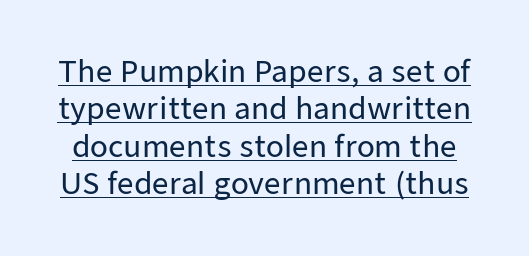
Q: Is the text italic (slanted)? A: No, it is upright.
Q: Is the typeface a serif or a sans-serif typeface? A: Sans-serif.
Q: Is the text underlined? A: Yes.
Q: Is the spacing between letters normal or unusually wide? A: Normal.
Q: Is the spacing between lines tight, normal or loose? A: Normal.
Q: Width (condensed, normal, or wide)? A: Normal.
Q: Stroke contrast? A: Low.
Q: x-height? A: Medium.
Q: Monospaced? A: No.
